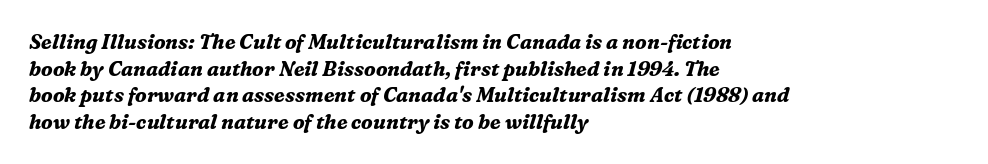
The designer left line spacing at the default. The paragraph shown leans on its left margin. A dark, heavy texture on the line: the type is bold. Honestly, the letter spacing is just normal — you wouldn't notice it. The whole block is typeset with a tilt. Descenders hang freely into open space.
